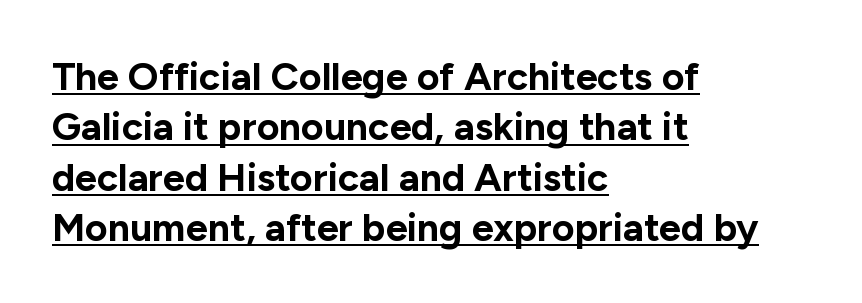
The image shows 39 px bold sans-serif type, upright; set left-aligned, normal line spacing (1.29x), normal letter spacing, underlined; low stroke contrast and a medium x-height.
